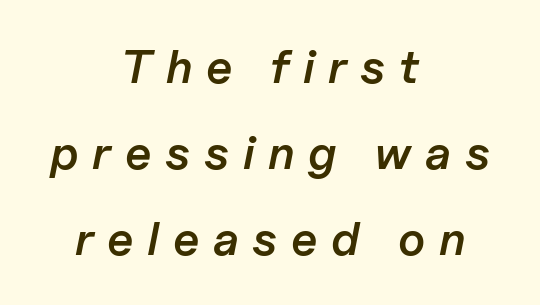
The image shows 47 px semibold type, italic (leaning right); set centered, line spacing 1.83x, unusually wide letter spacing (+0.29 em), not underlined; low stroke contrast and a medium x-height.
